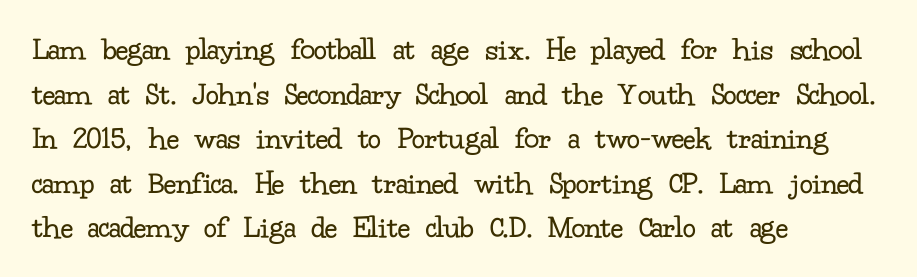
Q: Is the text bold? A: No.
Q: Is the text italic (slanted)? A: No, it is upright.
Q: Is the typeface a serif or a sans-serif typeface? A: Serif.
Q: Is the text underlined? A: No.
Q: How is the paragraph aligned? A: Left-aligned.
Q: Is the spacing between letters normal or unusually wide? A: Normal.
Q: Is the spacing between lines tight, normal or loose? A: Normal.
Q: Width (condensed, normal, or wide)? A: Normal.
Q: Stroke contrast? A: Low.
Q: x-height? A: Small.
Q: Monospaced? A: No.
